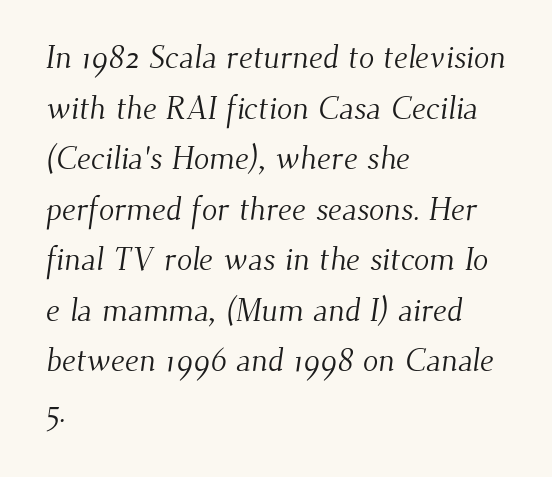
{"serif": "yes", "bold": "no", "weight": "light", "width": "normal", "stroke_contrast": "medium", "x_height": "small", "monospaced": "no", "underline": "no", "align": "left", "line_spacing": "normal", "line_spacing_ratio": 1.58, "letter_spacing": "normal", "letter_spacing_em": 0.0, "glyph_px": 32}
